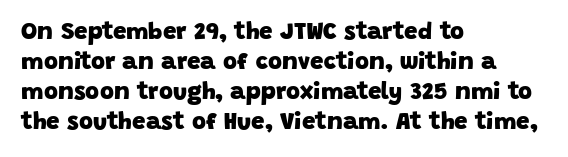
The image shows 24 px bold type; set left-aligned, normal line spacing (1.25x), normal letter spacing, not underlined.
